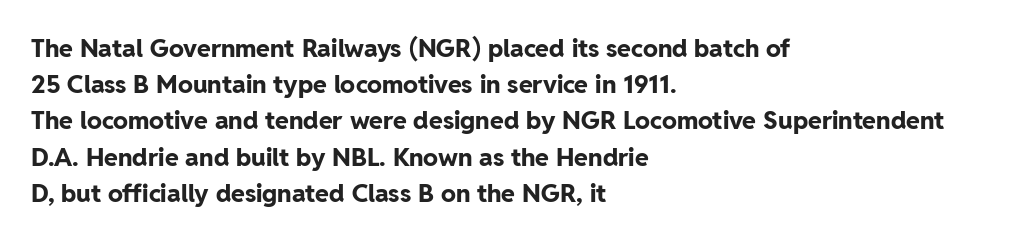
Q: Is the text bold? A: Yes.
Q: Is the text italic (slanted)? A: No, it is upright.
Q: Is the text underlined? A: No.
Q: How is the paragraph aligned? A: Left-aligned.
Q: Is the spacing between letters normal or unusually wide? A: Normal.
Q: Is the spacing between lines tight, normal or loose? A: Normal.
